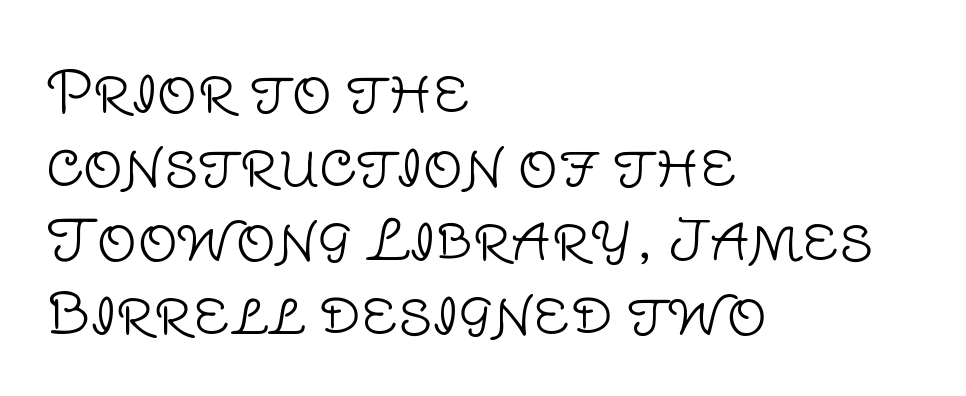
Spacing between characters is what you'd get straight out of the box. Successive baselines arrive at the customary interval. Line beginnings align vertically; line endings do not. Decoration check: the copy has no underline. Classification — sans serif.
